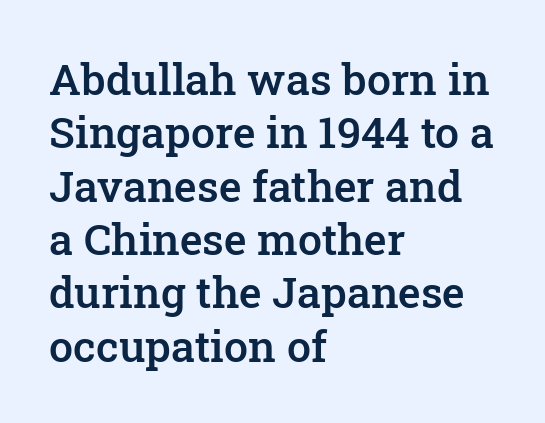
Q: Is the text bold? A: Semi-bold.
Q: Is the text italic (slanted)? A: No, it is upright.
Q: Is the typeface a serif or a sans-serif typeface? A: Serif.
Q: Is the text underlined? A: No.
Q: How is the paragraph aligned? A: Left-aligned.
Q: Is the spacing between letters normal or unusually wide? A: Normal.
Q: Width (condensed, normal, or wide)? A: Normal.
Q: Stroke contrast? A: Low.
Q: x-height? A: Medium.
Q: Monospaced? A: No.
